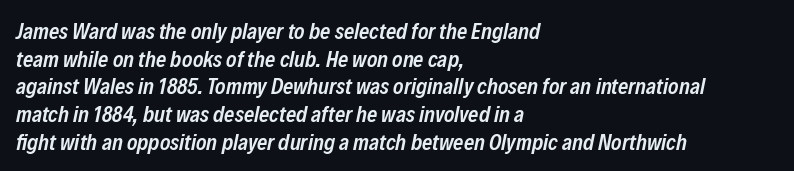
{"italic": "yes", "lean": "right", "slant_degrees": 12, "bold": "semi", "underline": "no", "align": "left", "line_spacing": "normal", "line_spacing_ratio": 1.26, "letter_spacing": "normal", "letter_spacing_em": 0.0, "glyph_px": 22}
